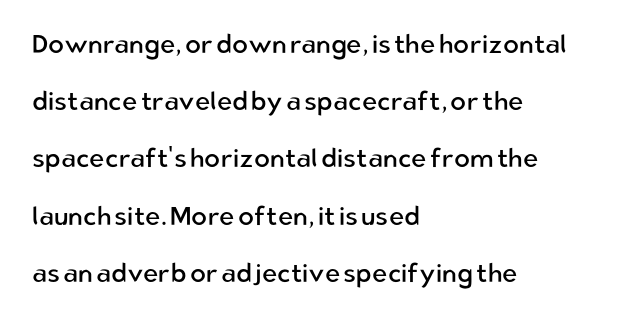
Q: Is the text bold? A: No.
Q: Is the text italic (slanted)? A: No, it is upright.
Q: Is the text underlined? A: No.
Q: How is the paragraph aligned? A: Left-aligned.
Q: Is the spacing between letters normal or unusually wide? A: Normal.
Q: Is the spacing between lines tight, normal or loose? A: Loose.
